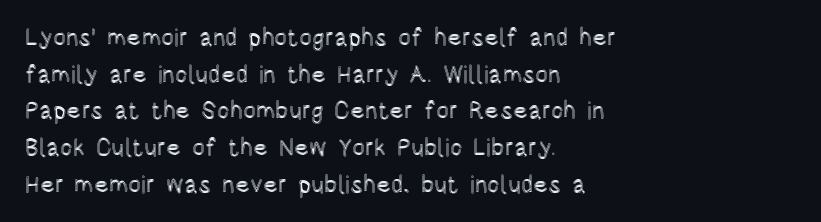
{"italic": "no", "underline": "no", "align": "left", "line_spacing": "normal", "line_spacing_ratio": 1.53, "letter_spacing": "normal", "letter_spacing_em": 0.0, "glyph_px": 24}
